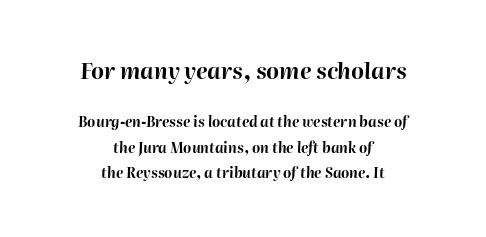
The image shows 22 px bold type, italic (leaning right); set centered, line spacing 1.81x, normal letter spacing, not underlined; the first (top) block is 1.57x larger.
